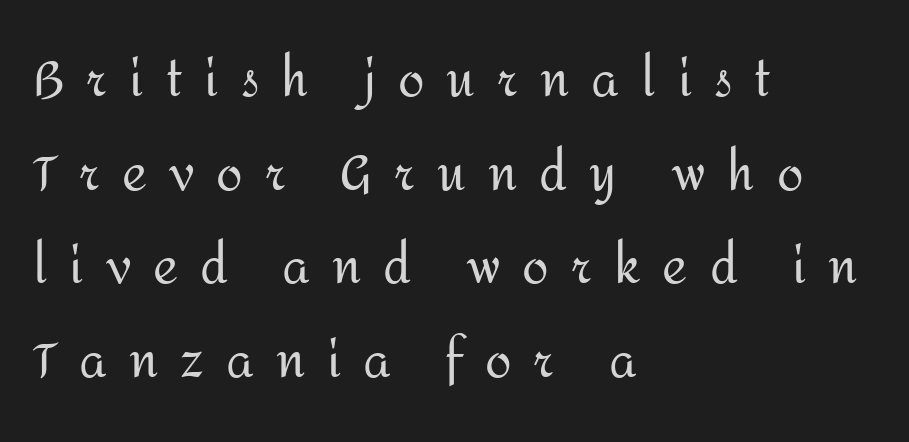
The weight would be labelled regular, book, light, or lighter still. The letters carry no serifs — their stems end cleanly without finishing strokes. Underlining? Definitely not there. Do the characters align in a grid? No, the font is proportional. When letters stand straight like this, we call the style roman or upright.
